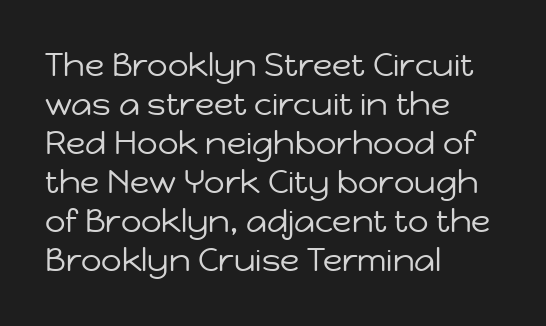
Q: Is the text bold? A: No.
Q: Is the text italic (slanted)? A: No, it is upright.
Q: Is the typeface a serif or a sans-serif typeface? A: Sans-serif.
Q: Is the text underlined? A: No.
Q: How is the paragraph aligned? A: Left-aligned.
Q: Is the spacing between letters normal or unusually wide? A: Normal.
Q: Width (condensed, normal, or wide)? A: Normal.
Q: Stroke contrast? A: Low.
Q: x-height? A: Medium.
Q: Monospaced? A: No.
